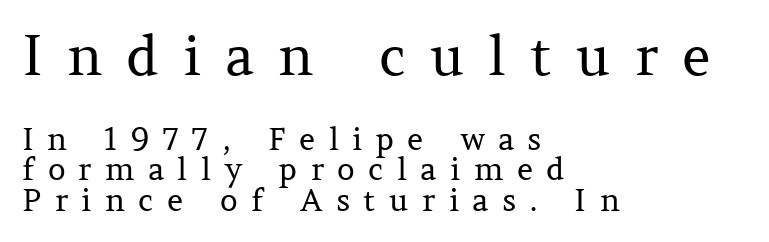
The image shows 55 px regular-weight serif type, upright; set left-aligned, tight line spacing (0.98x), unusually wide letter spacing (+0.43 em), not underlined; the first (top) block is 1.77x larger; medium stroke contrast and a medium x-height.
